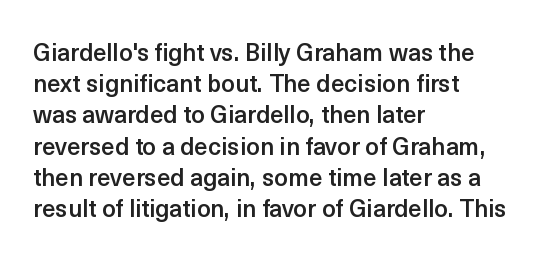
The image shows 24 px text type, upright; set left-aligned, normal line spacing (1.3x), normal letter spacing, not underlined.
